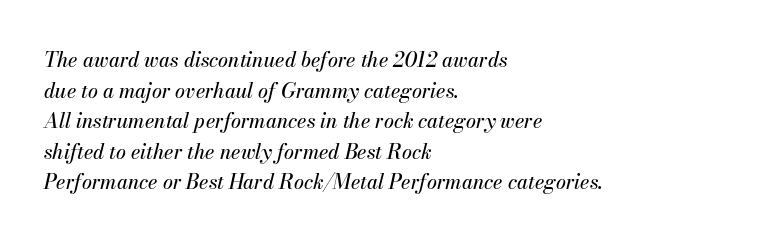
The letters sit at their default tracking, neither squeezed nor spread. Notice how the passage keeps a crisp vertical edge on the left only. Every character sits at an angle, as italics do. The designer left line spacing at the default. Descender tails drop into unmarked territory.
